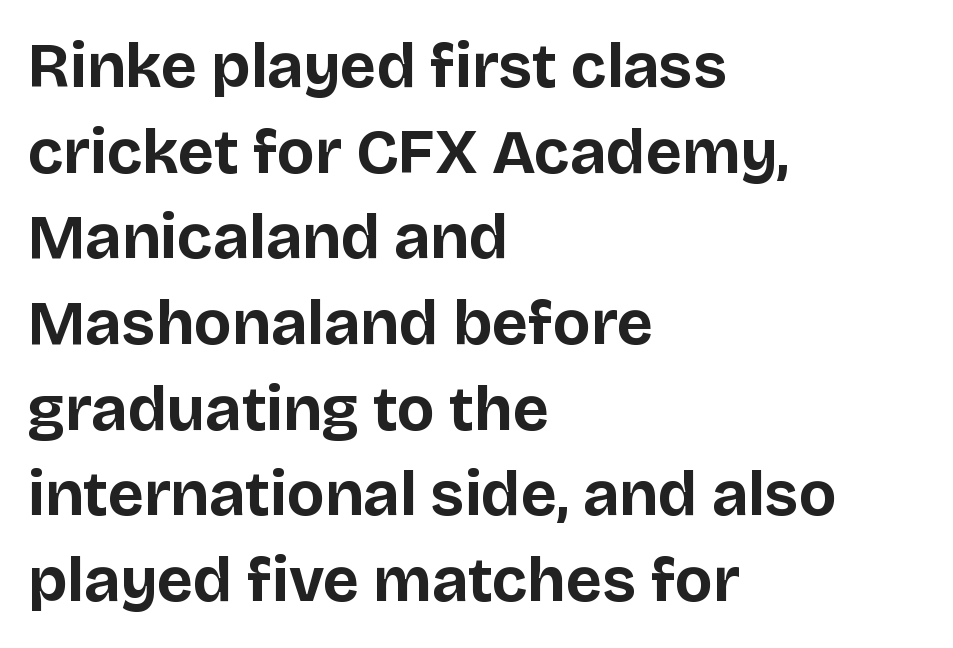
Letter spacing: default. The typesetter chose a ragged-right arrangement here. A full-strength bold gives these letters their thick strokes. Posture: vertical.
